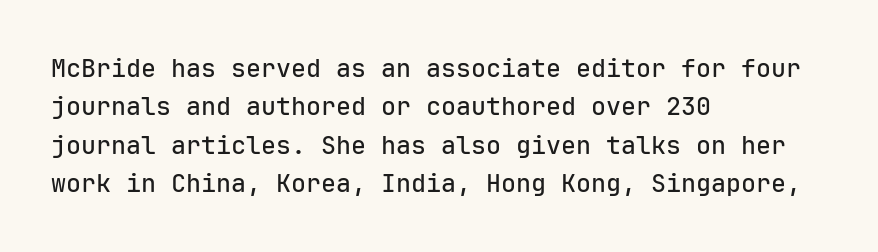
{"italic": "no", "underline": "no", "align": "left", "line_spacing": "normal", "line_spacing_ratio": 1.54, "letter_spacing": "normal", "letter_spacing_em": 0.0, "glyph_px": 25}
